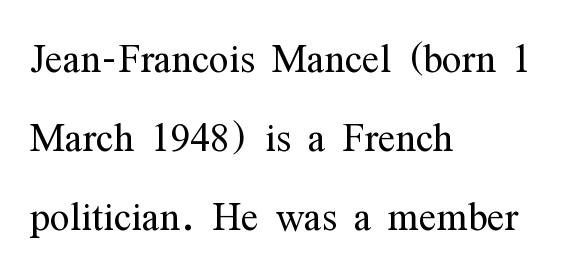
The image shows 52 px light, condensed serif type, upright; set left-aligned, normal line spacing (1.52x), normal letter spacing, not underlined; medium stroke contrast and a medium x-height.
